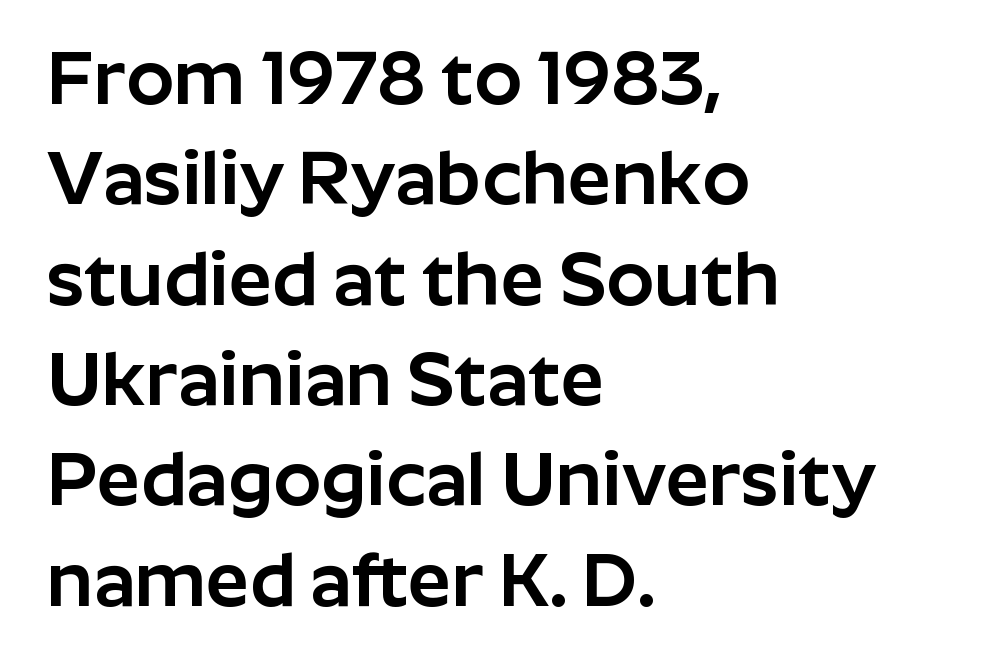
The image shows 76 px sans-serif type, upright; set left-aligned, normal line spacing (1.32x), normal letter spacing, not underlined; low stroke contrast and a medium x-height.
